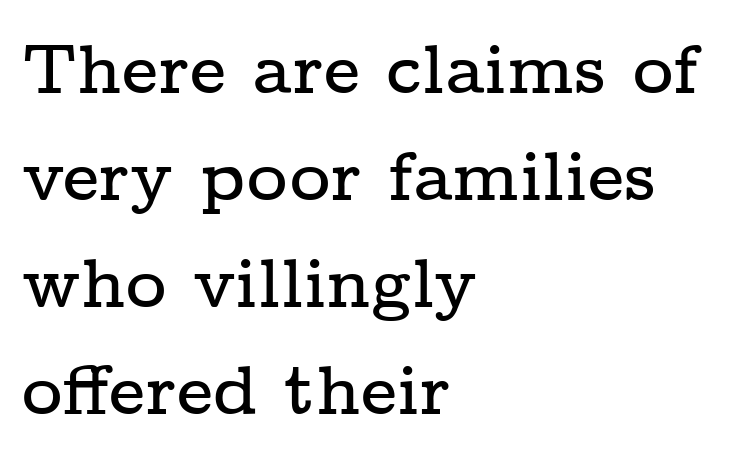
The image shows 70 px wide serif type, upright; set left-aligned, normal line spacing (1.53x), normal letter spacing, not underlined; low stroke contrast and a medium x-height.
